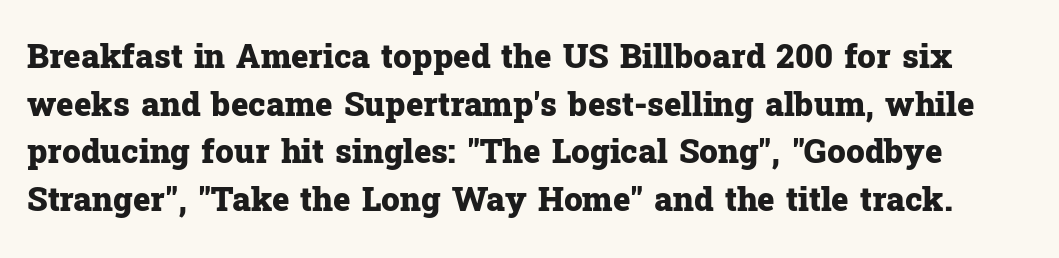
{"serif": "yes", "italic": "no", "bold": "yes", "weight": "heavy", "width": "normal", "stroke_contrast": "low", "x_height": "medium", "monospaced": "no", "underline": "no", "line_spacing": "normal", "line_spacing_ratio": 1.44, "letter_spacing": "normal", "letter_spacing_em": 0.0, "glyph_px": 33}
